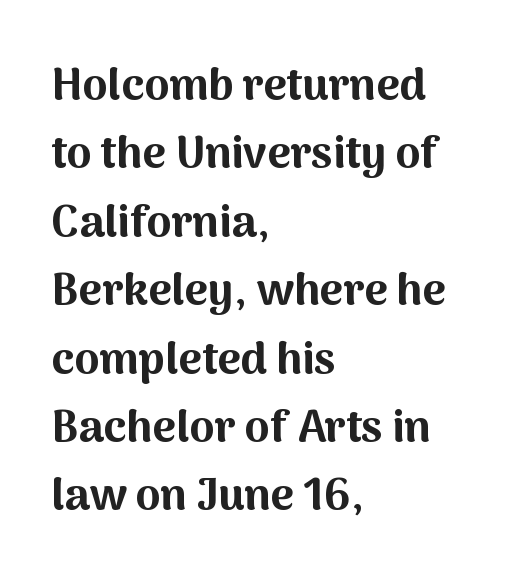
Q: Is the text bold? A: Yes.
Q: Is the text italic (slanted)? A: No, it is upright.
Q: Is the typeface a serif or a sans-serif typeface? A: Sans-serif.
Q: Is the text underlined? A: No.
Q: How is the paragraph aligned? A: Left-aligned.
Q: Is the spacing between letters normal or unusually wide? A: Normal.
Q: Is the spacing between lines tight, normal or loose? A: Normal.
Q: Width (condensed, normal, or wide)? A: Normal.
Q: Stroke contrast? A: Medium.
Q: x-height? A: Medium.
Q: Monospaced? A: No.
